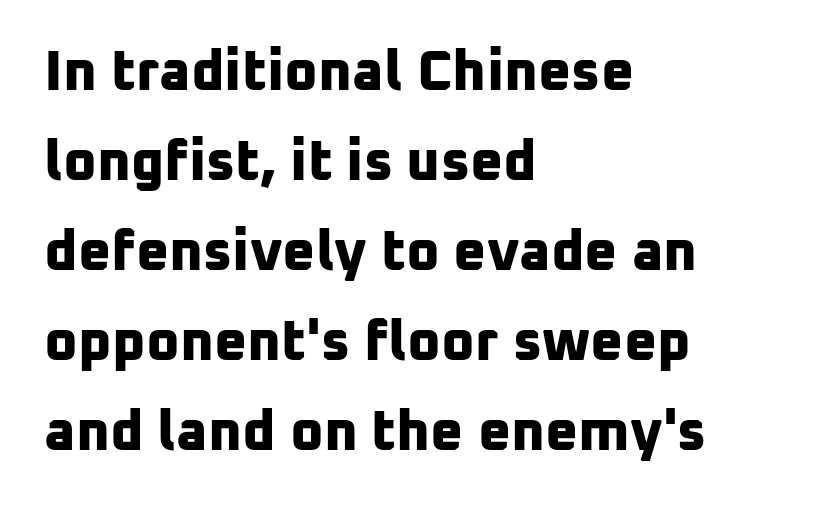
This sample uses plain, unmodified letter spacing. The lines in this sample share a left origin and differ only in where they stop. What kind of face is this? One without serifs — a sans. The block of text has a typical density, with ordinary space between rows.
